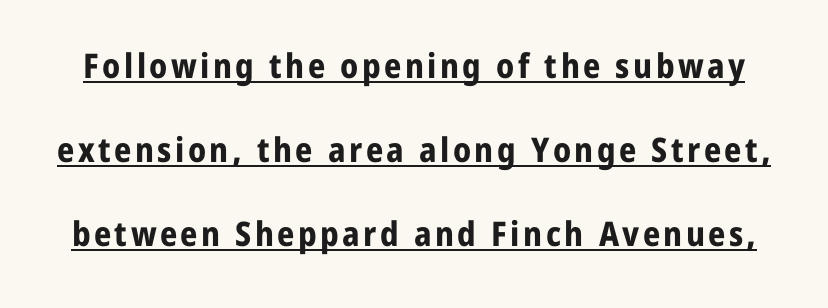
Nope, no serifs anywhere on these letters. The letters advance in unequal steps, a hallmark of proportional type. Summary of weight: heavy, a full bold. Style check: upright. Somebody hit Ctrl+U on this one — the words are underlined.
